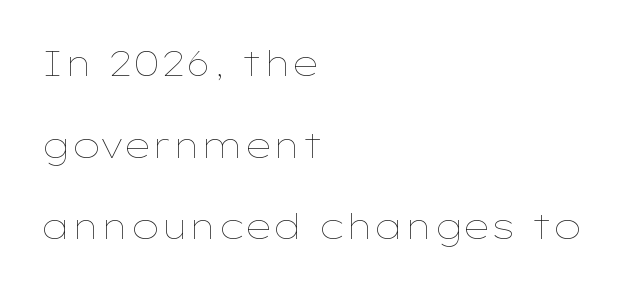
The image shows 35 px thin, wide type, upright; set left-aligned, loose line spacing (2.33x), normal letter spacing, not underlined; low stroke contrast and a medium x-height.
